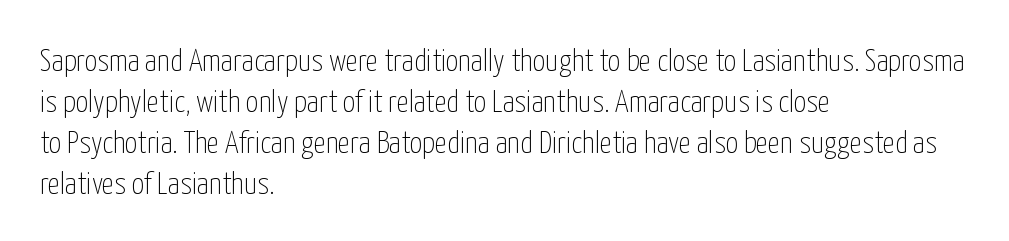
The horizontal fit of the characters is conventional and even. Caption: face not bold, strokes unweighted. A roman cut, with each character standing at attention. This rendering employs a face without finishing strokes, i.e., a sans-serif. Glance below the letters and you will spot only blank space. Caption: multi-line text, flush left, ragged right.
